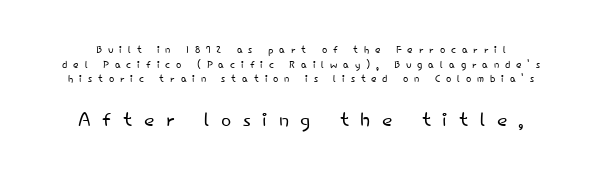
The image shows 27 px text type, upright; set tight line spacing (1.04x), unusually wide letter spacing (+0.42 em), not underlined; the second (bottom) block is 1.93x larger.
